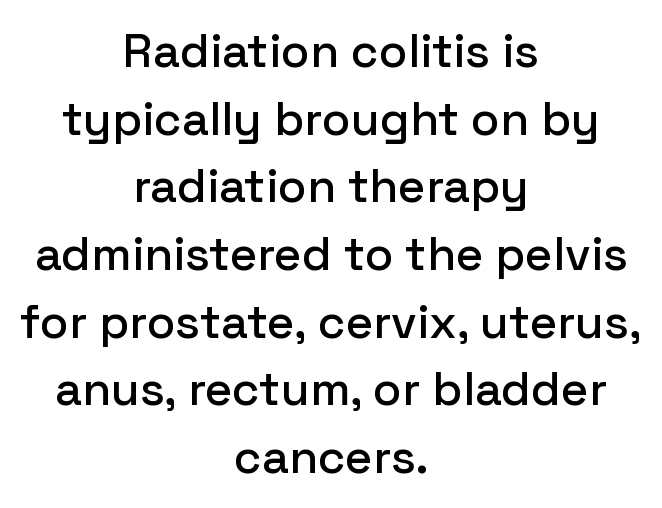
{"serif": "no", "italic": "no", "width": "normal", "stroke_contrast": "low", "x_height": "medium", "monospaced": "no", "underline": "no", "align": "center", "line_spacing": "normal", "line_spacing_ratio": 1.44, "letter_spacing": "normal", "letter_spacing_em": 0.0, "glyph_px": 47}
